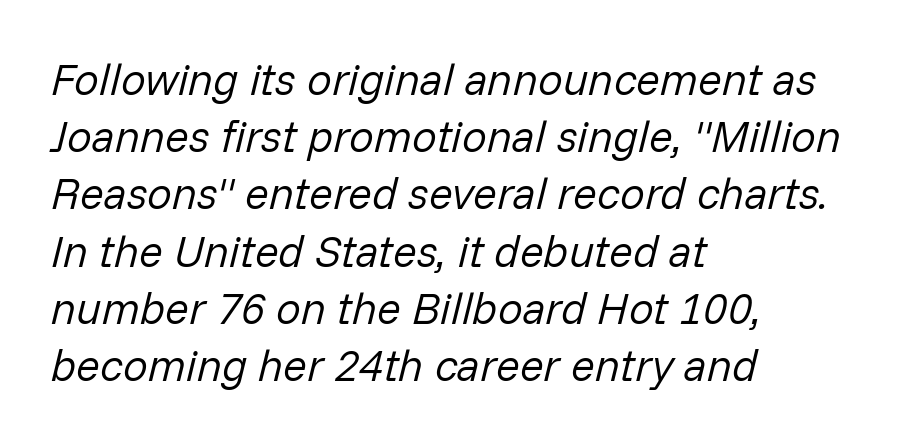
{"italic": "yes", "lean": "right", "slant_degrees": 14, "bold": "no", "weight": "regular", "width": "normal", "stroke_contrast": "low", "x_height": "medium", "monospaced": "no", "underline": "no", "align": "left", "line_spacing": "normal", "line_spacing_ratio": 1.3, "letter_spacing": "normal", "letter_spacing_em": 0.0, "glyph_px": 44}
